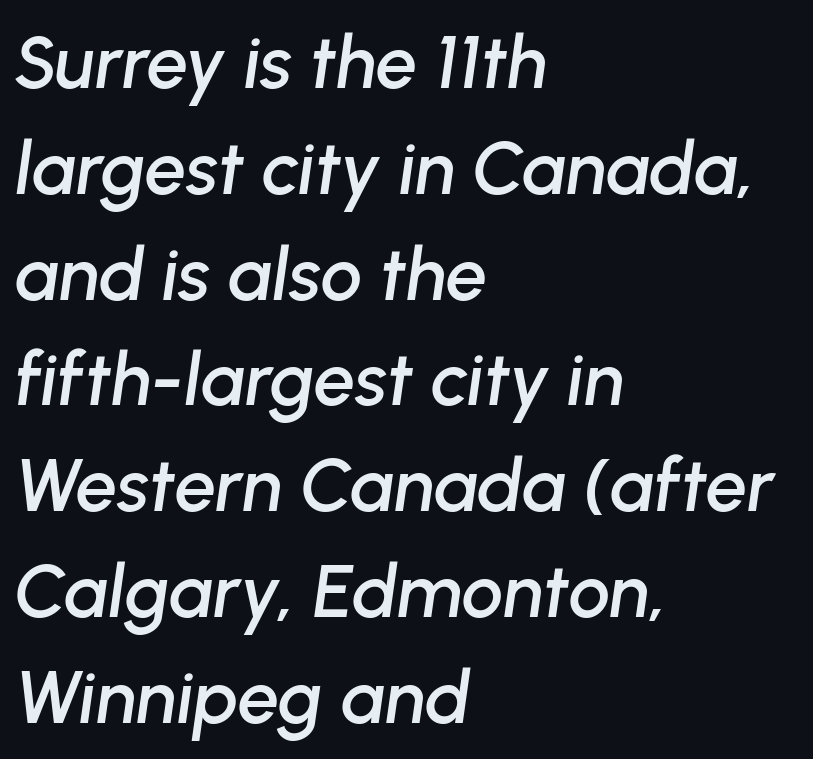
The image shows 74 px text type, italic (leaning right); set left-aligned, normal line spacing (1.43x), normal letter spacing, not underlined; low stroke contrast and a medium x-height.
